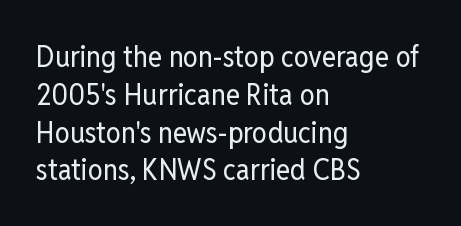
The image shows 30 px regular-weight, condensed sans-serif type, upright; set left-aligned, normal line spacing (1.26x), normal letter spacing, not underlined; low stroke contrast and a medium x-height.
